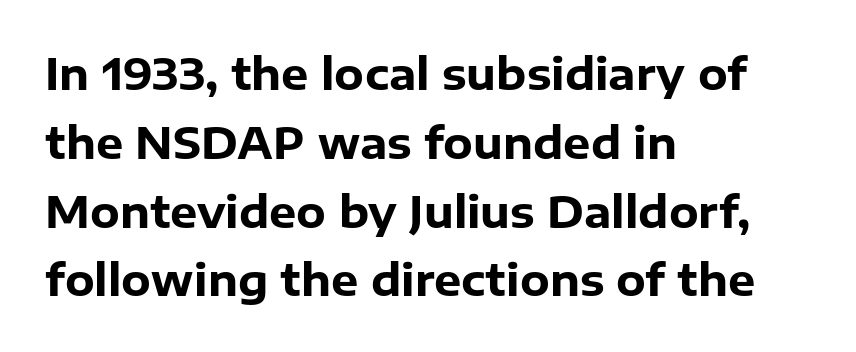
Q: Is the text bold? A: Yes.
Q: Is the text italic (slanted)? A: No, it is upright.
Q: Is the typeface a serif or a sans-serif typeface? A: Sans-serif.
Q: Is the text underlined? A: No.
Q: How is the paragraph aligned? A: Left-aligned.
Q: Is the spacing between letters normal or unusually wide? A: Normal.
Q: Is the spacing between lines tight, normal or loose? A: Normal.
Q: Width (condensed, normal, or wide)? A: Normal.
Q: Stroke contrast? A: Low.
Q: x-height? A: Medium.
Q: Monospaced? A: No.
